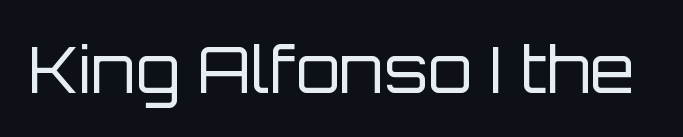
{"serif": "no", "italic": "no", "bold": "no", "weight": "regular", "width": "normal", "stroke_contrast": "low", "x_height": "large", "monospaced": "no", "underline": "no", "letter_spacing": "normal", "letter_spacing_em": 0.0, "glyph_px": 64}
